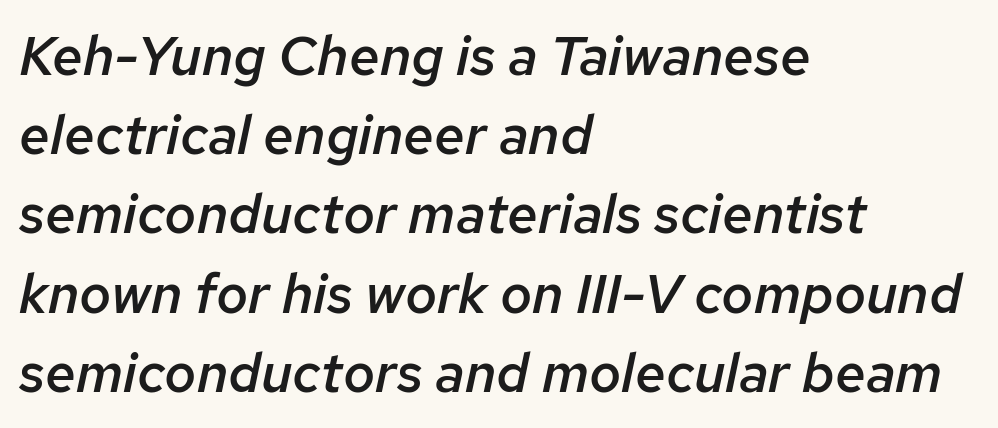
Q: Is the text bold? A: Semi-bold.
Q: Is the text italic (slanted)? A: Yes, it leans right by about 12 degrees.
Q: Is the text underlined? A: No.
Q: How is the paragraph aligned? A: Left-aligned.
Q: Is the spacing between letters normal or unusually wide? A: Normal.
Q: Is the spacing between lines tight, normal or loose? A: Normal.
Q: Width (condensed, normal, or wide)? A: Normal.
Q: Stroke contrast? A: Low.
Q: x-height? A: Medium.
Q: Monospaced? A: No.
